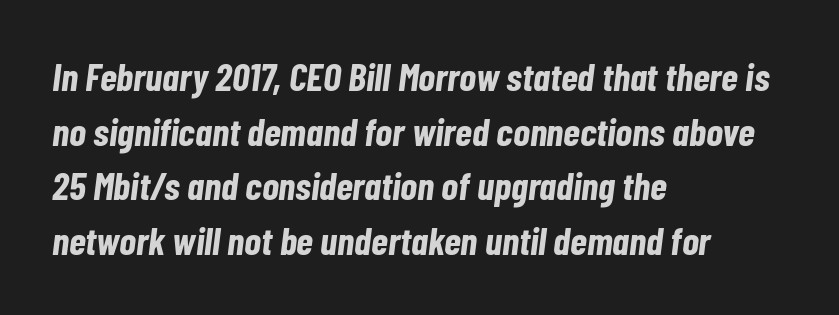
{"italic": "yes", "lean": "right", "slant_degrees": 7, "bold": "yes", "weight": "bold", "width": "condensed", "stroke_contrast": "low", "x_height": "medium", "monospaced": "no", "underline": "no", "align": "left", "line_spacing": "normal", "line_spacing_ratio": 1.4, "letter_spacing": "normal", "letter_spacing_em": 0.0, "glyph_px": 39}
